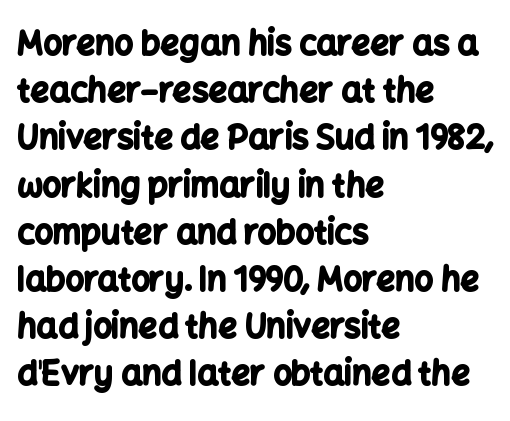
The ragged edge is on the right, which tells us the setting is flush left. Check under the words: just untouched page. Typesetter's note: full bold, strokes at maximum text heaviness. The tracking reads as untouched default to a designer's eye. Rows of type keep a routine distance in the vertical direction. Serifs: no, the terminals of the letterforms are clean.
